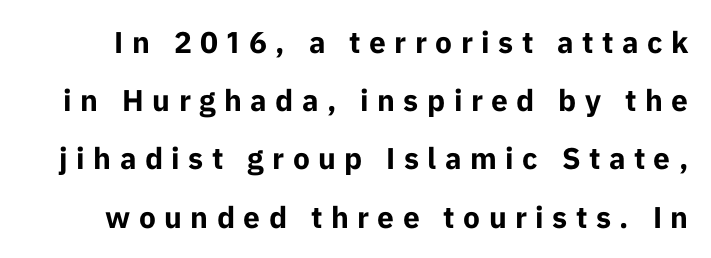
The image shows 30 px bold sans-serif type, upright; set loose line spacing (1.94x), unusually wide letter spacing (+0.28 em), not underlined; low stroke contrast and a medium x-height.
